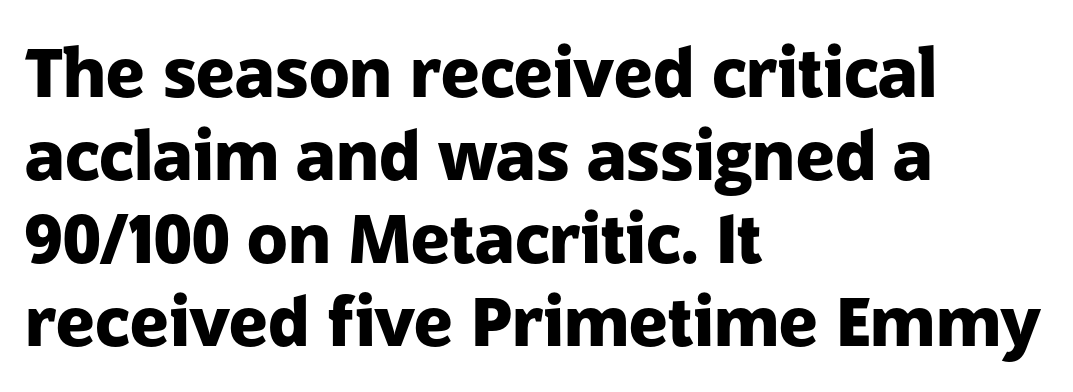
Nobody drew a line under any word here. The type is set solid horizontally, with unmodified tracking. The rendering uses natural spacing where letterforms have individual widths. Its strokes are broad and dark, the hallmark of bold type. These lines are composed in type without serifs. The compositor pushed each line to the left boundary.
